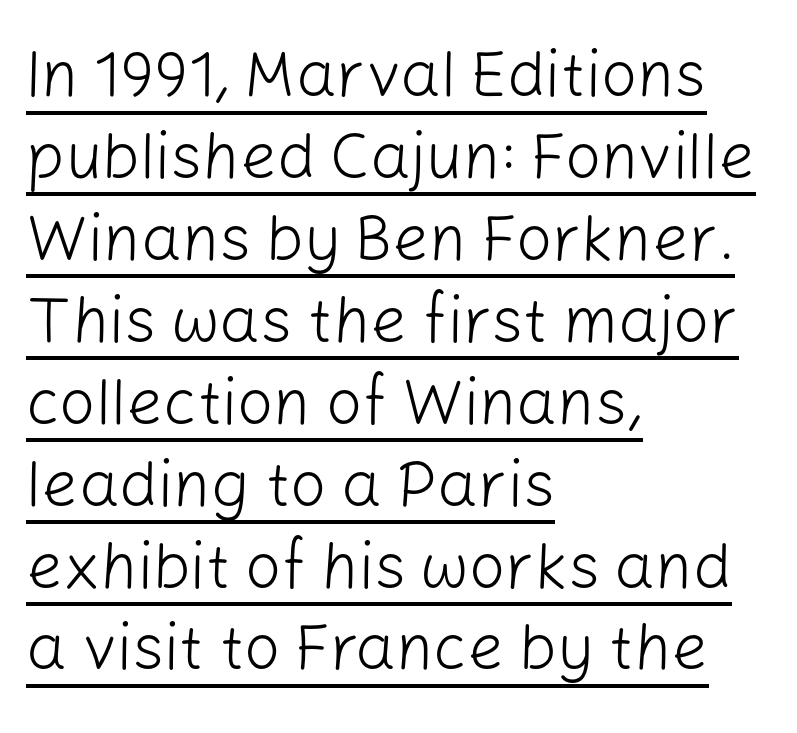
The image shows 64 px light sans-serif type, upright; set left-aligned, normal line spacing (1.28x), normal letter spacing, underlined; low stroke contrast and a medium x-height.
